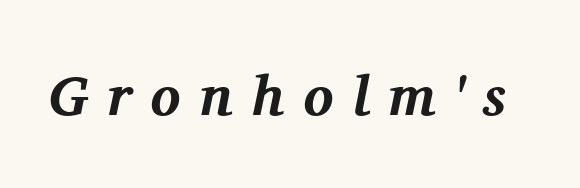
{"serif": "yes", "italic": "yes", "lean": "right", "slant_degrees": 11, "bold": "yes", "weight": "bold", "width": "normal", "stroke_contrast": "medium", "x_height": "medium", "monospaced": "no", "underline": "no", "letter_spacing": "wide", "letter_spacing_em": 0.34, "glyph_px": 56}
